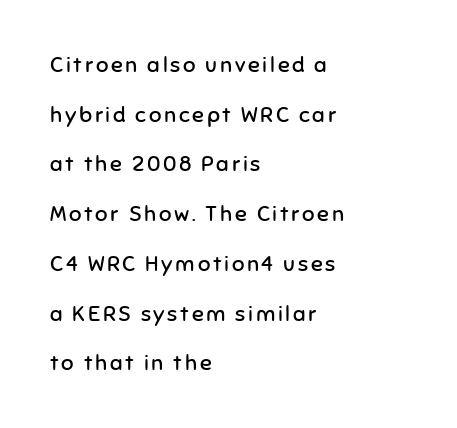
Q: Is the text bold? A: No.
Q: Is the text italic (slanted)? A: No, it is upright.
Q: Is the text underlined? A: No.
Q: How is the paragraph aligned? A: Left-aligned.
Q: Is the spacing between lines tight, normal or loose? A: Loose.
